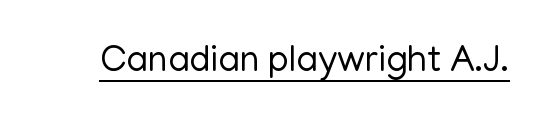
The typography opts for an upright posture over an oblique one. Words appear dense and cohesive because spacing is normal. The passage shown is underscored from start to finish. This is sans-serif lettering, the kind often seen on screens and signage. The rendering uses natural spacing where letterforms have individual widths. Stroke thickness stays within the range of a standard reading face or lighter.
